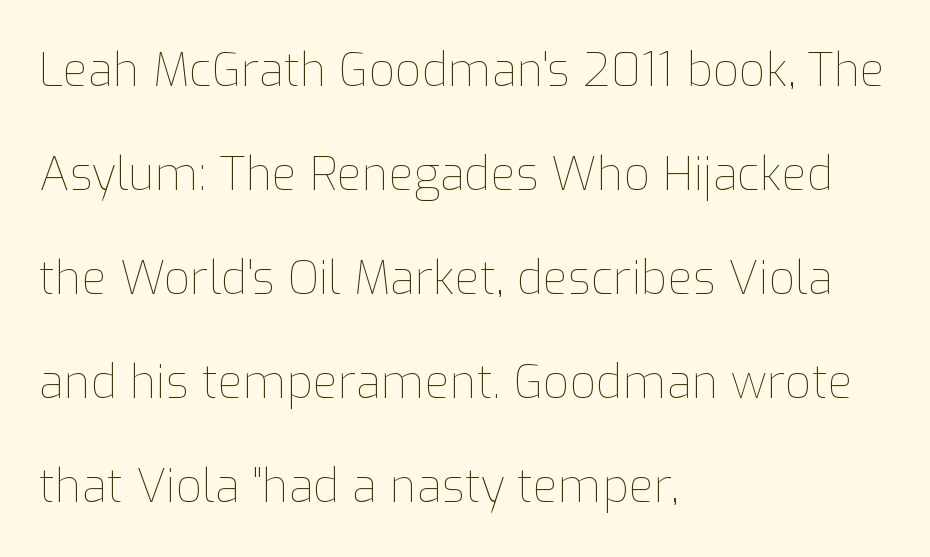
Unlike italic type, these characters show no tilt at all. The strokes are not fattened; the text isn't bold. The space directly below the letters is spotless. These lines are set flush left with a ragged right edge. These lines are rendered in a variable-pitch font. Students, note that the glyphs here touch the page at normal intervals.
